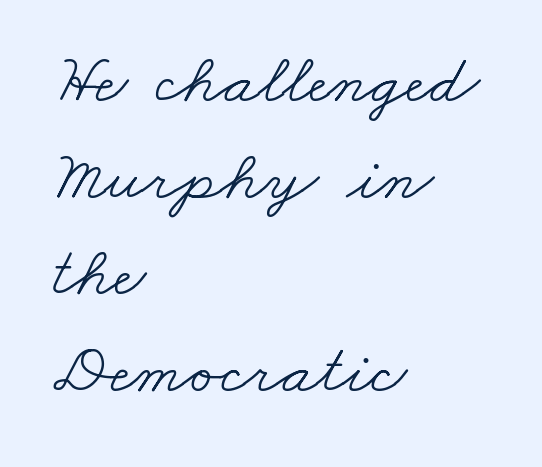
Q: Is the text bold? A: No.
Q: Is the typeface a serif or a sans-serif typeface? A: Serif.
Q: Is the text underlined? A: No.
Q: How is the paragraph aligned? A: Left-aligned.
Q: Is the spacing between letters normal or unusually wide? A: Normal.
Q: Is the spacing between lines tight, normal or loose? A: Normal.
Q: Width (condensed, normal, or wide)? A: Wide.
Q: Stroke contrast? A: Low.
Q: x-height? A: Small.
Q: Monospaced? A: No.
